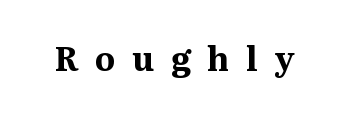
Stroke thickness is high; the sample reads as a true bold. Little horizontal feet cap the strokes, marking this as serif type. Check the space under the baseline: it is left empty. Observe the wide spacing: letters keep a clear distance from each other. The lettering holds an erect, upright posture throughout.
